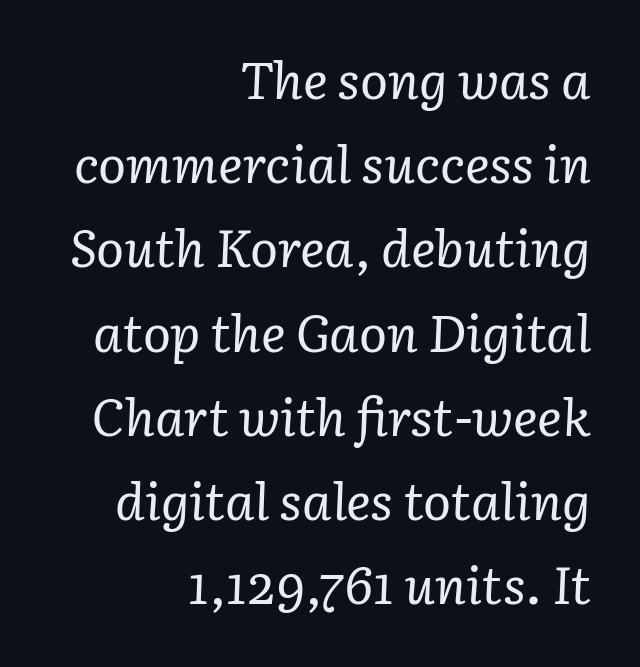
The image shows 52 px regular-weight serif type, italic (leaning right); set right-aligned, normal line spacing (1.62x), normal letter spacing, not underlined; low stroke contrast and a medium x-height.
